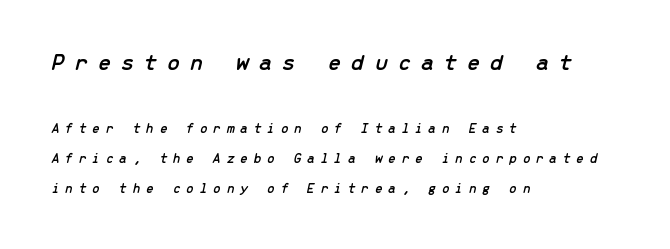
Q: Is the text italic (slanted)? A: Yes, it leans right by about 13 degrees.
Q: Is the text underlined? A: No.
Q: How is the paragraph aligned? A: Left-aligned.
Q: Is the spacing between letters normal or unusually wide? A: Unusually wide.
Q: Is the spacing between lines tight, normal or loose? A: Loose.
Q: Which block of text is set in a larger size, the first (top) or the second (bottom)? A: The first (top) one.
